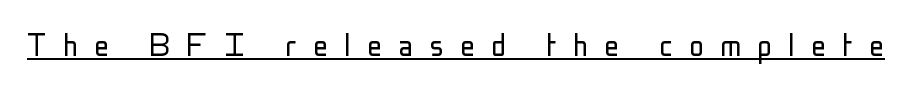
Q: Is the text bold? A: No.
Q: Is the text italic (slanted)? A: No, it is upright.
Q: Is the typeface a serif or a sans-serif typeface? A: Sans-serif.
Q: Is the text underlined? A: Yes.
Q: Is the spacing between letters normal or unusually wide? A: Unusually wide.
Q: Width (condensed, normal, or wide)? A: Condensed.
Q: Stroke contrast? A: Low.
Q: x-height? A: Medium.
Q: Monospaced? A: No.
